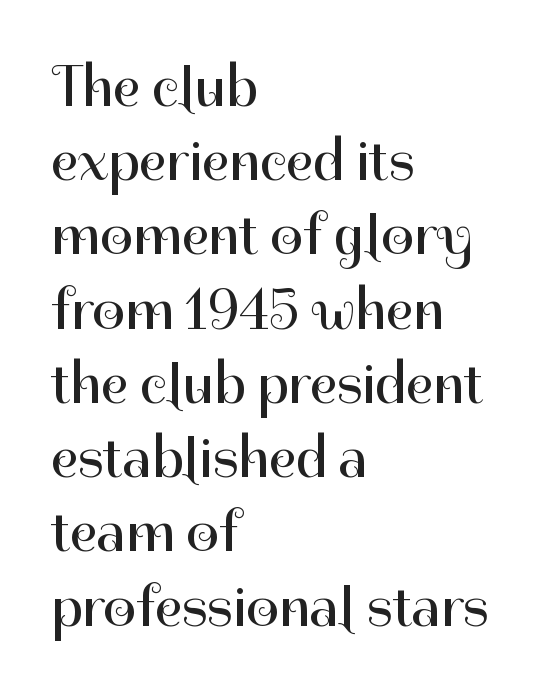
{"serif": "no", "italic": "no", "bold": "no", "weight": "regular", "width": "normal", "stroke_contrast": "high", "x_height": "medium", "monospaced": "no", "underline": "no", "align": "left", "line_spacing": "normal", "line_spacing_ratio": 1.28, "letter_spacing": "normal", "letter_spacing_em": 0.0, "glyph_px": 58}
